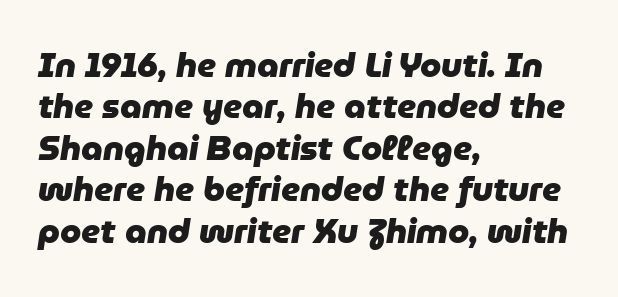
Every letter is thick-stroked: bold, no question. A typesetter would call this proportional, since set widths differ per character. The typesetter chose a ragged-right arrangement here. Letters rest on an invisible, unmarked baseline.
